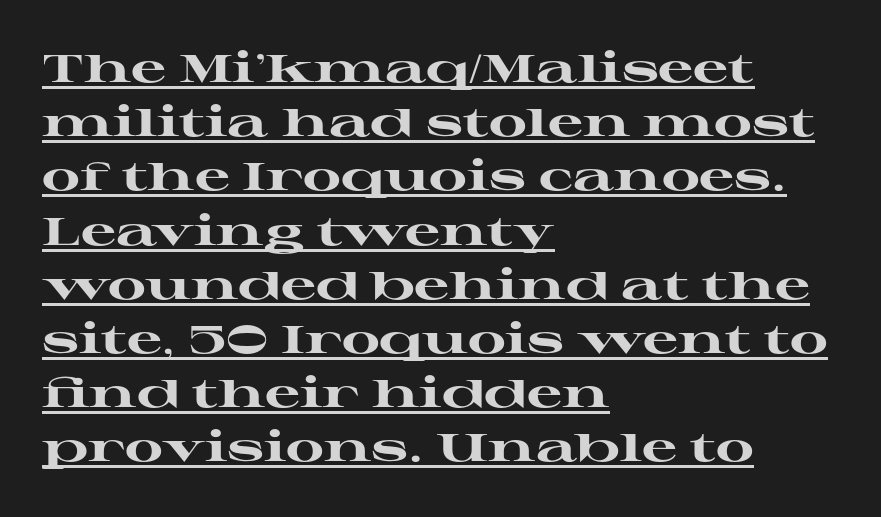
{"serif": "yes", "italic": "no", "bold": "yes", "weight": "heavy", "width": "wide", "stroke_contrast": "high", "x_height": "medium", "monospaced": "no", "underline": "yes", "align": "left", "line_spacing": "normal", "line_spacing_ratio": 1.39, "letter_spacing": "normal", "letter_spacing_em": 0.0, "glyph_px": 39}
